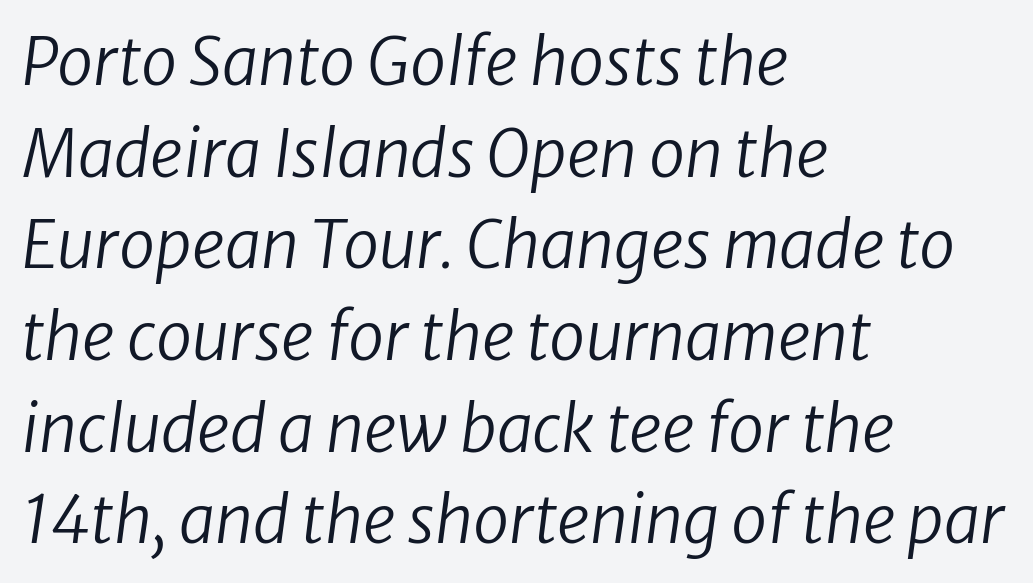
Q: Is the text bold? A: No.
Q: Is the typeface a serif or a sans-serif typeface? A: Sans-serif.
Q: Is the text underlined? A: No.
Q: How is the paragraph aligned? A: Left-aligned.
Q: Is the spacing between letters normal or unusually wide? A: Normal.
Q: Is the spacing between lines tight, normal or loose? A: Normal.
Q: Width (condensed, normal, or wide)? A: Normal.
Q: Stroke contrast? A: Low.
Q: x-height? A: Medium.
Q: Monospaced? A: No.
